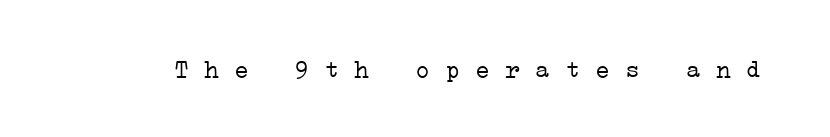
The image shows 25 px text type; set normal letter spacing, not underlined.
